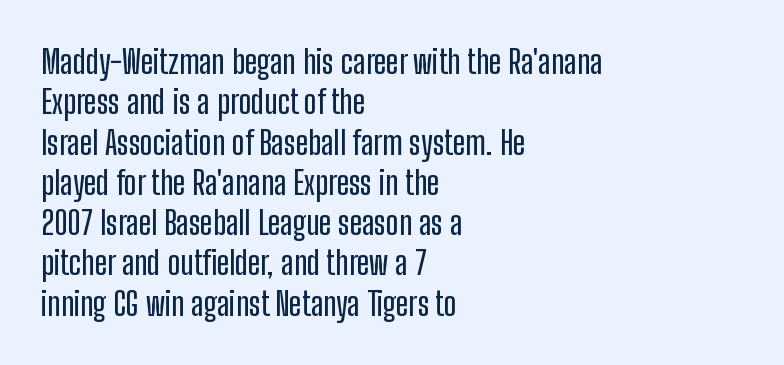
{"serif": "no", "italic": "no", "width": "condensed", "stroke_contrast": "low", "x_height": "medium", "monospaced": "no", "underline": "no", "align": "left", "line_spacing_ratio": 1.22, "letter_spacing": "normal", "letter_spacing_em": 0.0, "glyph_px": 33}
